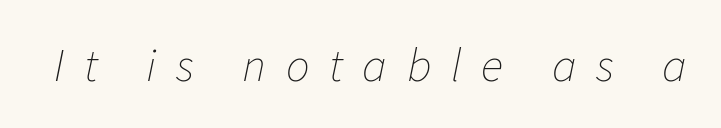
The image shows 47 px thin type, italic (leaning right); set unusually wide letter spacing (+0.42 em), not underlined; low stroke contrast and a medium x-height.
